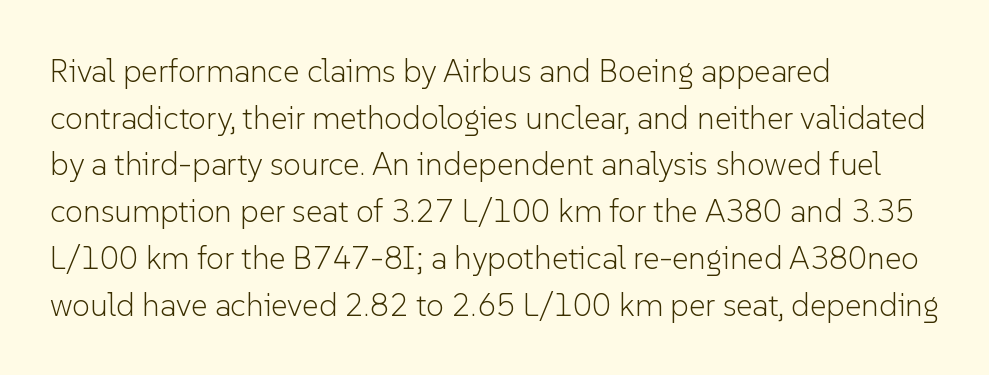
Note the varied advance widths — an 'i' is clearly narrower than an 'm'. One glance says typical: line gaps are just what's usual. The letters look calm and open, with moderate or lighter stems. The gaps between neighbouring characters are ordinary and unremarkable. This is sans-serif lettering, the kind often seen on screens and signage. Line starts are locked; line ends wander.
